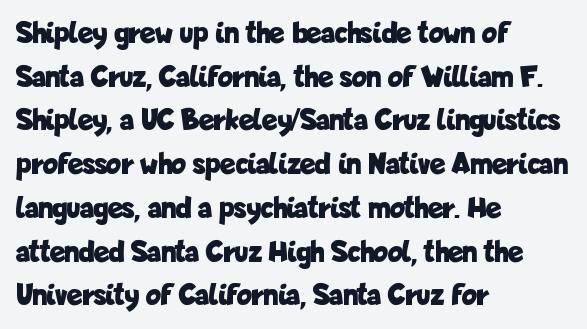
The face used here has the dense, thick strokes of a bold. The lettering stays uniformly vertical, giving the passage a roman look. Inter-character spacing is left at the font's built-in metrics. The text block is weighted toward the left margin, trailing off unevenly rightward.
